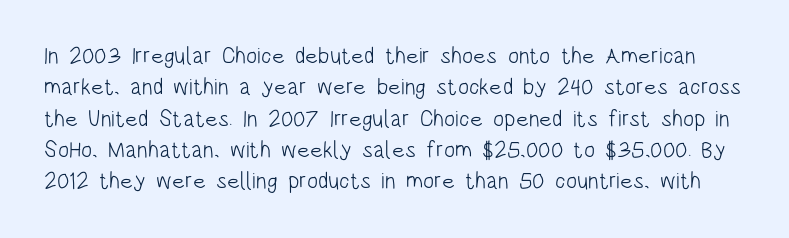
The image shows 23 px text type, upright; set normal line spacing (1.36x), normal letter spacing, not underlined.
